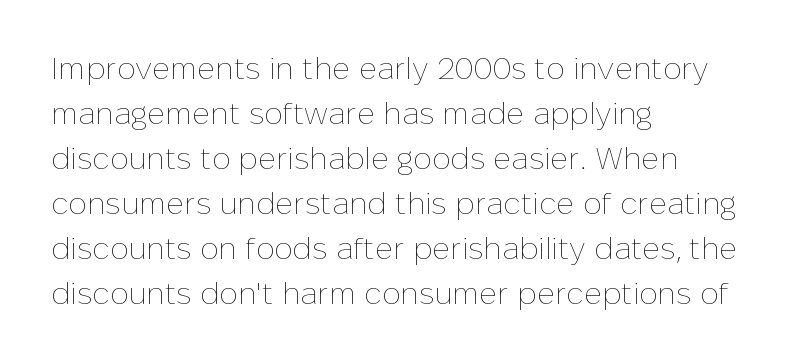
The image shows 31 px thin type, upright; set left-aligned, normal line spacing (1.45x), normal letter spacing, not underlined; low stroke contrast and a medium x-height.
